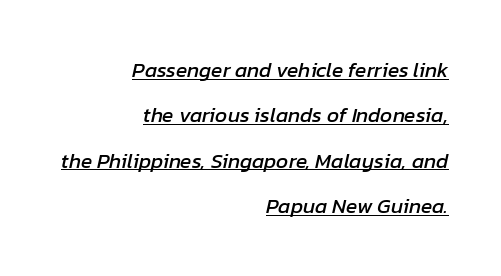
{"italic": "yes", "lean": "right", "slant_degrees": 12, "underline": "yes", "align": "right", "line_spacing": "loose", "line_spacing_ratio": 2.16, "letter_spacing": "normal", "letter_spacing_em": 0.0, "glyph_px": 21}
